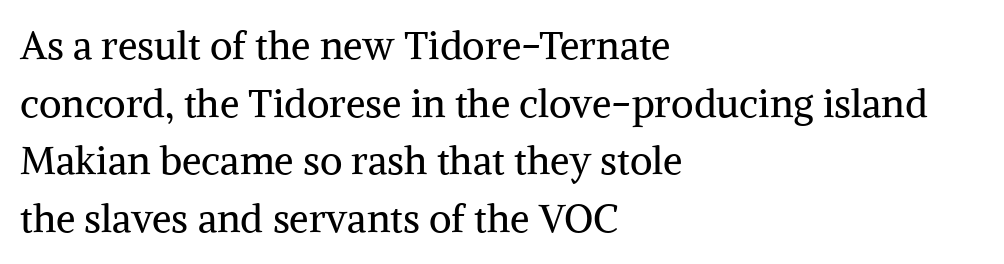
Unlike italic type, these characters show no tilt at all. You could call the tracking neutral — neither tight nor loose. These lines sit exactly where default settings would place them. Each letter keeps its own natural width here, so spacing adapts to shape.
